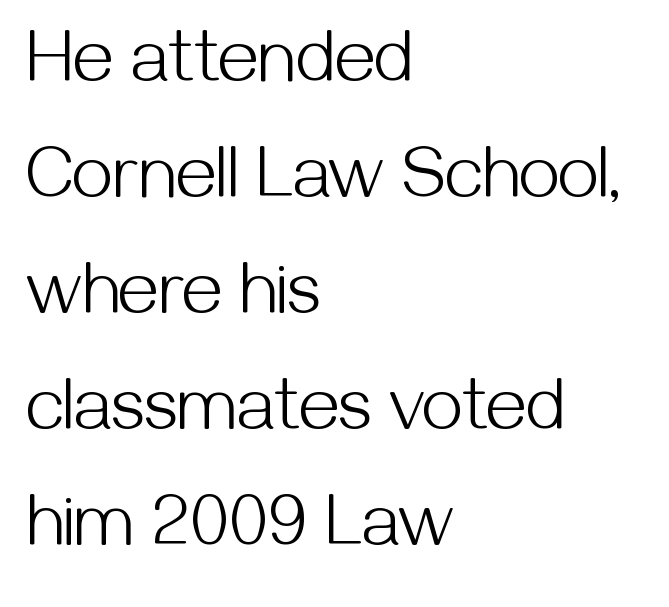
The letters stand upright; this is a roman face. Serifs: no, the terminals of the letterforms are clean. Words appear dense and cohesive because spacing is normal. Horizontally, the lines are justified to the leading edge only. This reads as an unemphasized weight, regular at the heaviest. The rendering uses a moderate line-height, typical for paragraphs.
